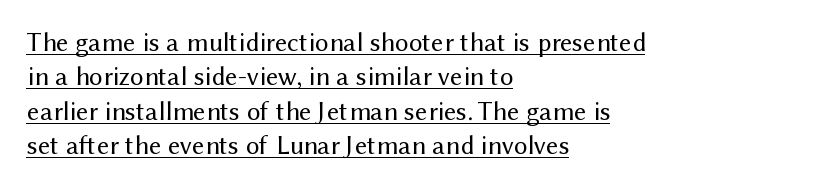
Q: Is the text bold? A: No.
Q: Is the text italic (slanted)? A: No, it is upright.
Q: Is the text underlined? A: Yes.
Q: How is the paragraph aligned? A: Left-aligned.
Q: Is the spacing between letters normal or unusually wide? A: Normal.
Q: Is the spacing between lines tight, normal or loose? A: Normal.
